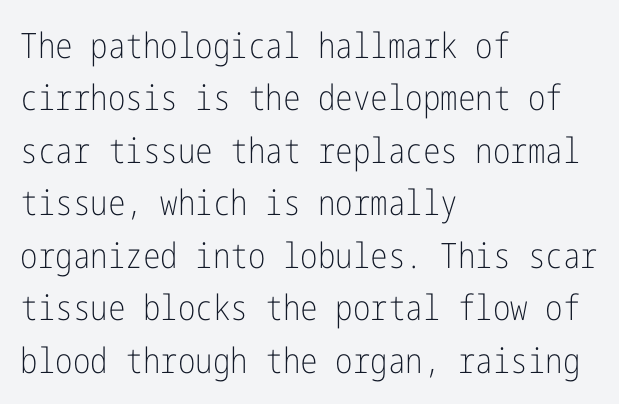
Q: Is the text bold? A: No.
Q: Is the text italic (slanted)? A: No, it is upright.
Q: Is the typeface a serif or a sans-serif typeface? A: Sans-serif.
Q: Is the text underlined? A: No.
Q: How is the paragraph aligned? A: Left-aligned.
Q: Is the spacing between letters normal or unusually wide? A: Normal.
Q: Is the spacing between lines tight, normal or loose? A: Normal.
Q: Width (condensed, normal, or wide)? A: Condensed.
Q: Stroke contrast? A: Low.
Q: x-height? A: Medium.
